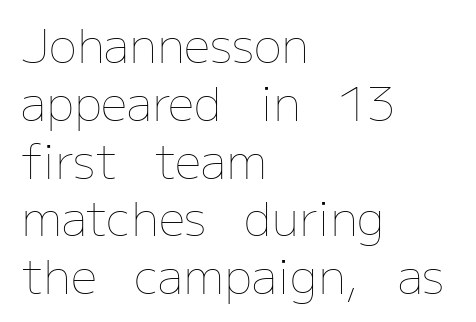
{"italic": "no", "bold": "no", "weight": "thin", "width": "normal", "stroke_contrast": "low", "x_height": "medium", "monospaced": "no", "underline": "no", "align": "left", "line_spacing_ratio": 1.23, "letter_spacing": "normal", "letter_spacing_em": 0.0, "glyph_px": 47}
